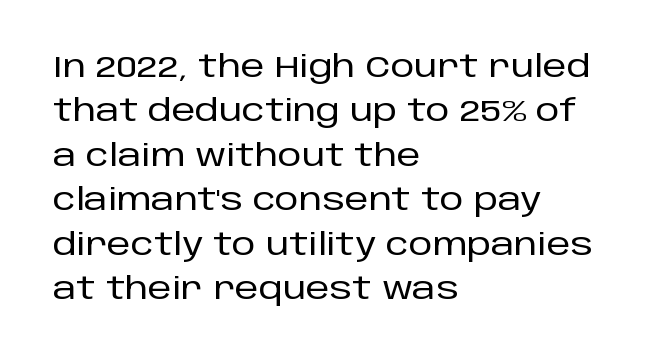
{"serif": "no", "italic": "no", "width": "normal", "stroke_contrast": "low", "x_height": "large", "monospaced": "no", "underline": "no", "align": "left", "line_spacing": "normal", "line_spacing_ratio": 1.48, "letter_spacing": "normal", "letter_spacing_em": 0.0, "glyph_px": 30}
